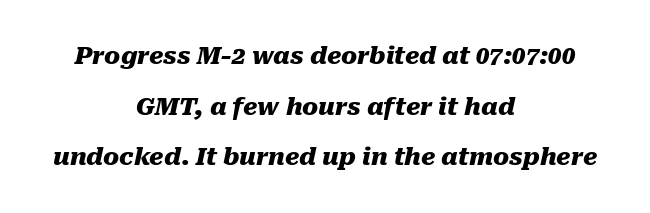
Q: Is the text bold? A: Yes.
Q: Is the text italic (slanted)? A: Yes, it leans right by about 10 degrees.
Q: Is the text underlined? A: No.
Q: How is the paragraph aligned? A: Centered.
Q: Is the spacing between letters normal or unusually wide? A: Normal.
Q: Is the spacing between lines tight, normal or loose? A: Loose.
